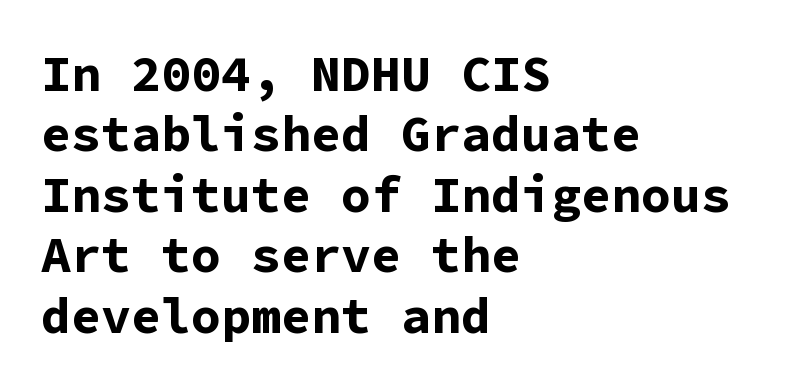
Q: Is the text bold? A: Yes.
Q: Is the text italic (slanted)? A: No, it is upright.
Q: Is the typeface a serif or a sans-serif typeface? A: Sans-serif.
Q: Is the text underlined? A: No.
Q: How is the paragraph aligned? A: Left-aligned.
Q: Is the spacing between letters normal or unusually wide? A: Normal.
Q: Width (condensed, normal, or wide)? A: Normal.
Q: Stroke contrast? A: Low.
Q: x-height? A: Medium.
Q: Monospaced? A: Yes.
